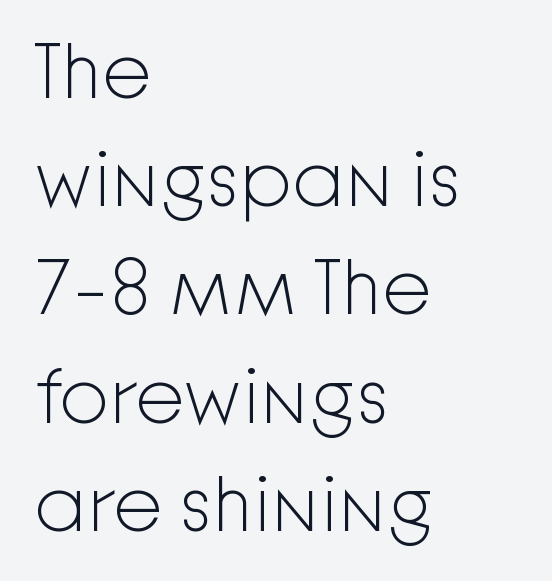
{"serif": "no", "italic": "no", "bold": "no", "weight": "light", "width": "normal", "stroke_contrast": "low", "x_height": "medium", "monospaced": "no", "underline": "no", "align": "left", "line_spacing": "normal", "line_spacing_ratio": 1.37, "letter_spacing": "normal", "letter_spacing_em": 0.0, "glyph_px": 79}
